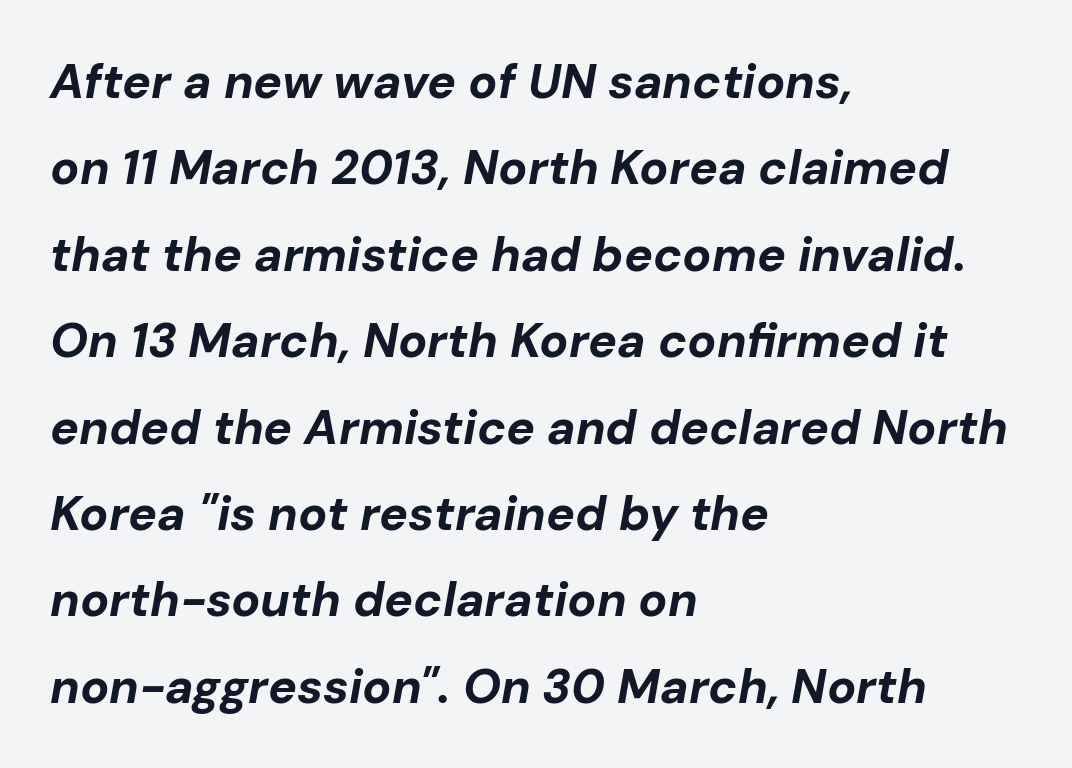
{"italic": "yes", "lean": "right", "slant_degrees": 10, "bold": "yes", "weight": "bold", "width": "normal", "stroke_contrast": "low", "x_height": "medium", "monospaced": "no", "underline": "no", "align": "left", "line_spacing_ratio": 1.8, "letter_spacing": "normal", "letter_spacing_em": 0.0, "glyph_px": 48}
